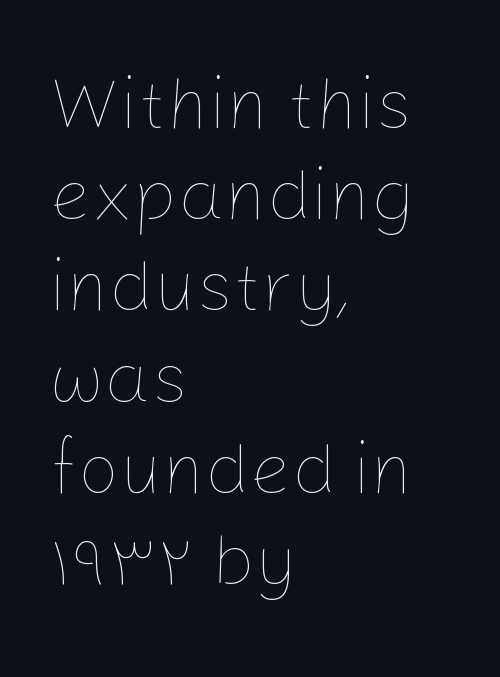
These lines were composed using upright roman letters. Vertical spacing — default. Check under the words: just untouched page. The type is set solid horizontally, with unmodified tracking. These glyphs show unthickened strokes, regular width or finer.
